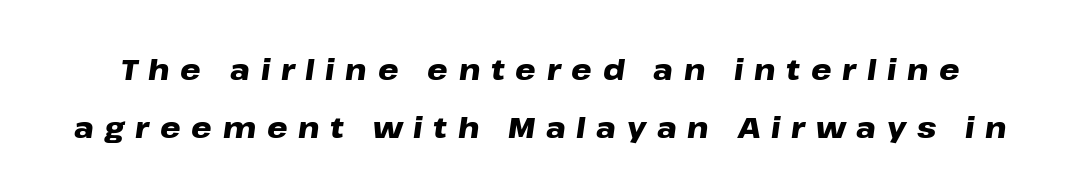
The image shows 29 px heavy, wide type, italic (leaning right); set loose line spacing (2.01x), unusually wide letter spacing (+0.37 em), not underlined; low stroke contrast and a medium x-height.
